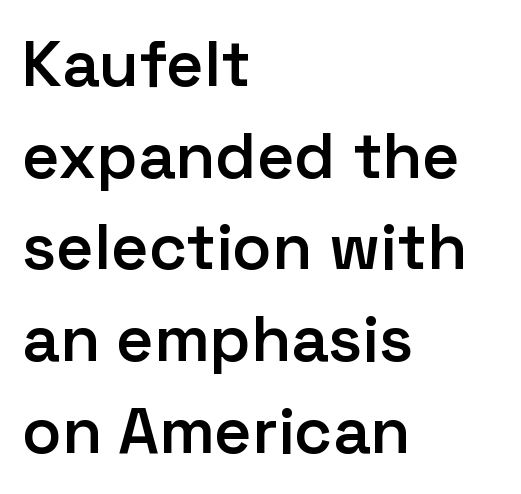
The gap between lines stays unmarked. Proportional: the letters do not fall into vertical columns. Summary of vertical rhythm: regular, with standard interline spacing. Here the glyphs are tracked normally, forming tight word shapes. The type sits square on the baseline with zero lean. Its strokes are somewhat broadened, the hallmark of semibold type.
